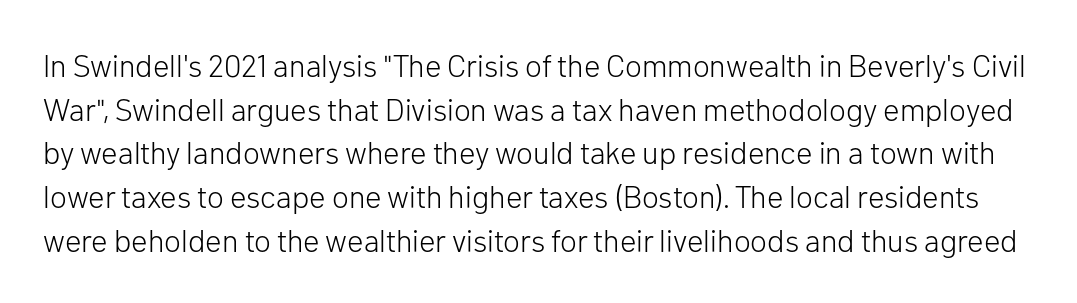
{"serif": "no", "italic": "no", "bold": "no", "weight": "light", "width": "normal", "stroke_contrast": "low", "x_height": "medium", "monospaced": "no", "underline": "no", "line_spacing": "normal", "line_spacing_ratio": 1.41, "letter_spacing": "normal", "letter_spacing_em": 0.0, "glyph_px": 31}
